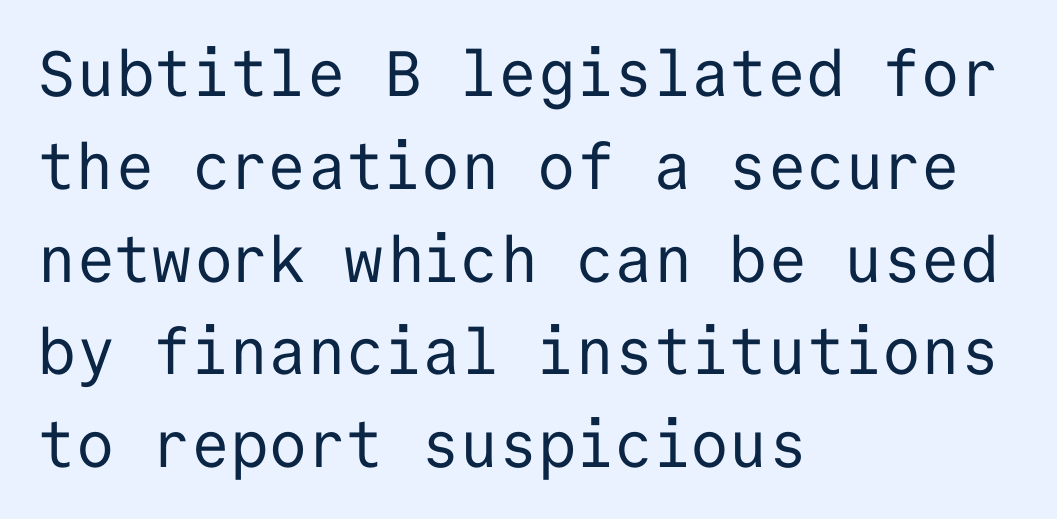
No letter is thick-stroked: the sample isn't bold. You could count columns in this text — the font is strictly monospaced. No italicization has been applied; the sample stays upright. Each line starts at the same left margin while the right side varies.
